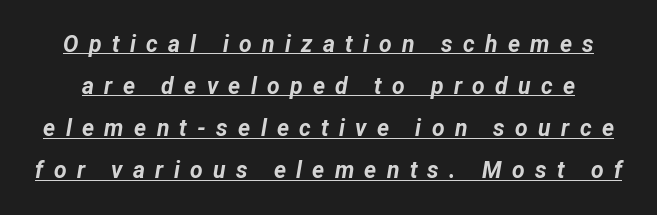
Q: Is the text bold? A: Yes.
Q: Is the text italic (slanted)? A: Yes, it leans right by about 12 degrees.
Q: Is the text underlined? A: Yes.
Q: Is the spacing between letters normal or unusually wide? A: Unusually wide.
